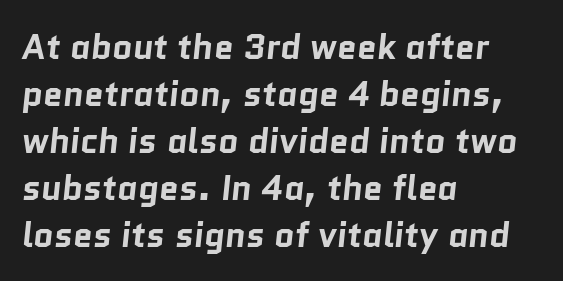
Q: Is the text bold? A: Yes.
Q: Is the typeface a serif or a sans-serif typeface? A: Sans-serif.
Q: Is the text underlined? A: No.
Q: How is the paragraph aligned? A: Left-aligned.
Q: Is the spacing between letters normal or unusually wide? A: Normal.
Q: Is the spacing between lines tight, normal or loose? A: Normal.
Q: Width (condensed, normal, or wide)? A: Normal.
Q: Stroke contrast? A: Low.
Q: x-height? A: Medium.
Q: Monospaced? A: No.
